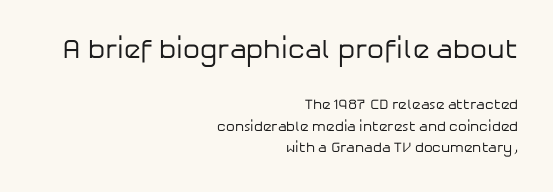
{"italic": "no", "bold": "no", "underline": "no", "align": "right", "line_spacing": "normal", "line_spacing_ratio": 1.51, "letter_spacing": "normal", "letter_spacing_em": 0.0, "larger_block": "first", "size_ratio": 1.93, "glyph_px": 27}
